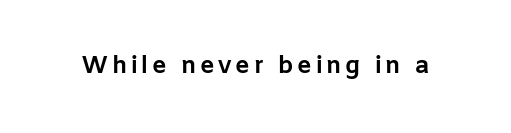
I'd describe the lettering as bold — thick and assertive. Quick note: underline off. It's the straight-up-and-down kind of type.
